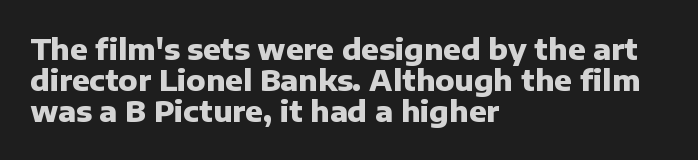
{"serif": "no", "italic": "no", "bold": "yes", "weight": "heavy", "width": "normal", "stroke_contrast": "low", "x_height": "medium", "monospaced": "no", "underline": "no", "align": "left", "line_spacing": "tight", "line_spacing_ratio": 1.07, "letter_spacing": "normal", "letter_spacing_em": 0.0, "glyph_px": 29}
